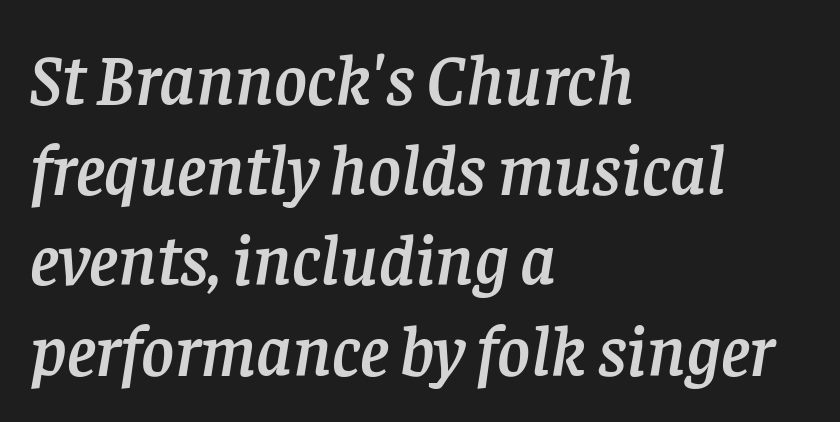
{"serif": "yes", "italic": "yes", "lean": "right", "slant_degrees": 8, "width": "normal", "stroke_contrast": "low", "x_height": "large", "monospaced": "no", "underline": "no", "align": "left", "line_spacing": "normal", "line_spacing_ratio": 1.27, "letter_spacing": "normal", "letter_spacing_em": 0.0, "glyph_px": 71}
